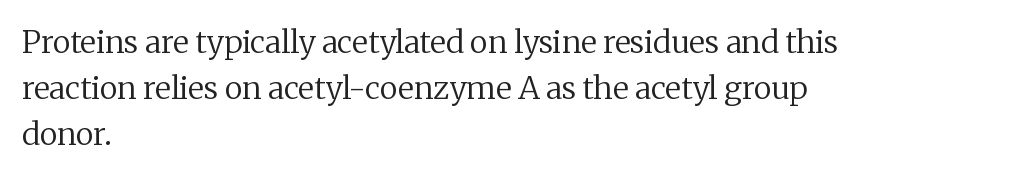
Q: Is the text bold? A: No.
Q: Is the text italic (slanted)? A: No, it is upright.
Q: Is the typeface a serif or a sans-serif typeface? A: Serif.
Q: Is the text underlined? A: No.
Q: How is the paragraph aligned? A: Left-aligned.
Q: Is the spacing between letters normal or unusually wide? A: Normal.
Q: Is the spacing between lines tight, normal or loose? A: Normal.
Q: Width (condensed, normal, or wide)? A: Normal.
Q: Stroke contrast? A: Medium.
Q: x-height? A: Medium.
Q: Monospaced? A: No.
